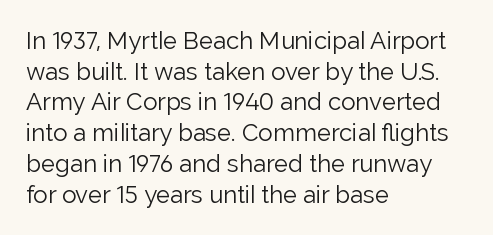
{"italic": "no", "bold": "no", "underline": "no", "align": "left", "line_spacing": "normal", "line_spacing_ratio": 1.28, "letter_spacing": "normal", "letter_spacing_em": 0.0, "glyph_px": 24}
